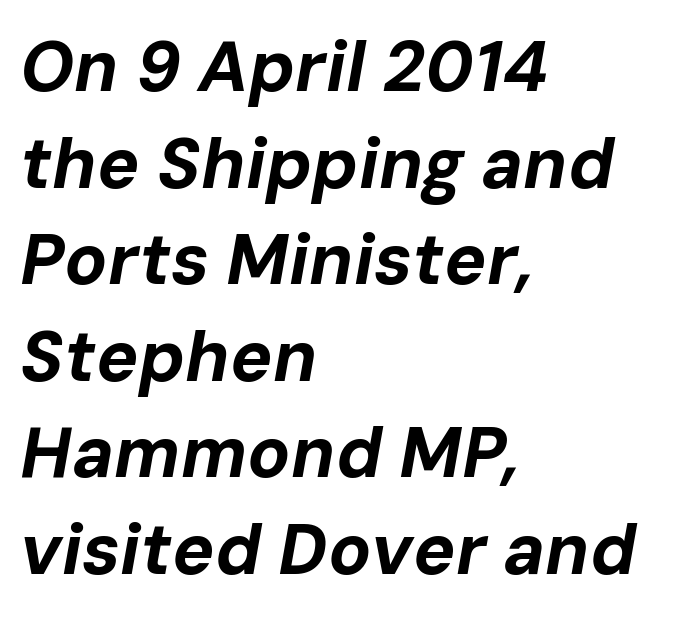
The face used here is proportionally spaced, like ordinary book or web type. Style check: oblique. Students, this is bold: see how much ink each stroke carries. Observe the ordinary spacing: letters are neighbours, not strangers.
